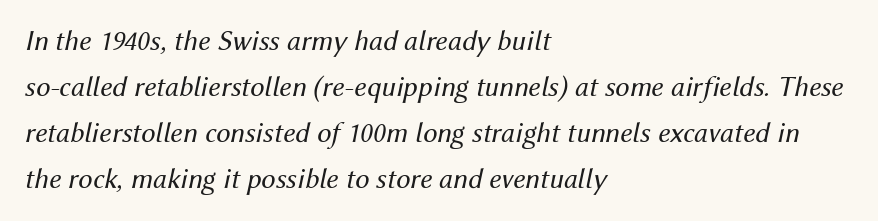
The image shows 29 px regular-weight type, italic (leaning right); set left-aligned, normal line spacing (1.59x), normal letter spacing, not underlined; medium stroke contrast and a medium x-height.
